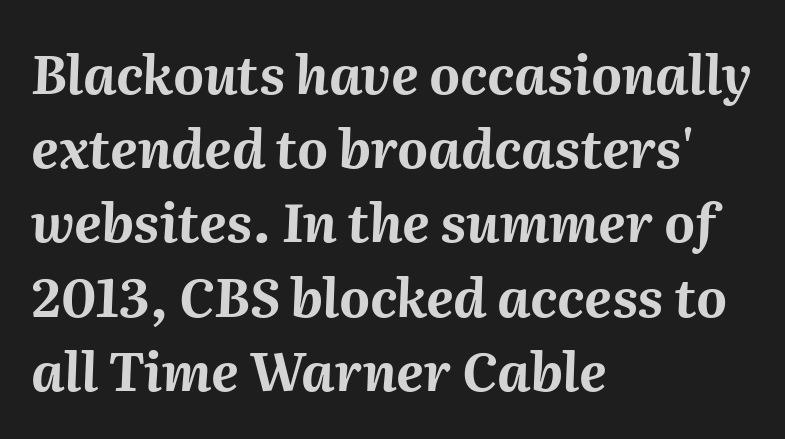
{"italic": "yes", "lean": "right", "slant_degrees": 2, "bold": "yes", "weight": "bold", "width": "normal", "stroke_contrast": "medium", "x_height": "medium", "monospaced": "no", "underline": "no", "align": "left", "line_spacing": "normal", "line_spacing_ratio": 1.4, "letter_spacing": "normal", "letter_spacing_em": 0.0, "glyph_px": 53}
